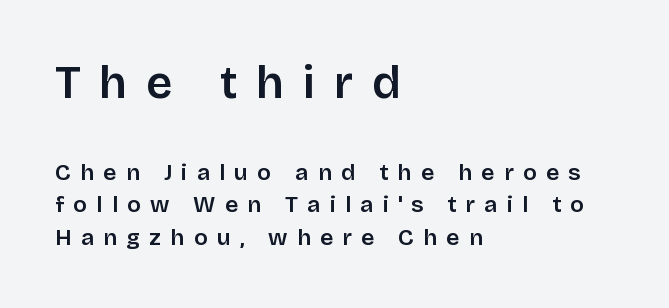
The image shows 46 px semibold sans-serif type, upright; set left-aligned, normal line spacing (1.43x), unusually wide letter spacing (+0.4 em), not underlined; the first (top) block is 2.0x larger; low stroke contrast and a large x-height.
